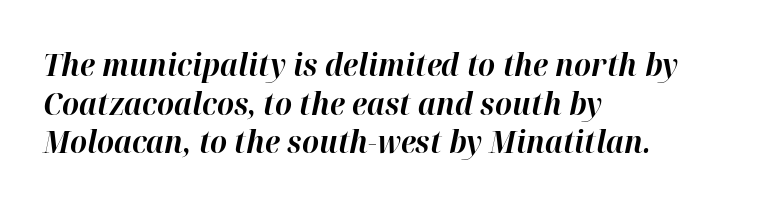
Q: Is the text bold? A: Yes.
Q: Is the text italic (slanted)? A: Yes, it leans right by about 12 degrees.
Q: Is the text underlined? A: No.
Q: How is the paragraph aligned? A: Left-aligned.
Q: Is the spacing between letters normal or unusually wide? A: Normal.
Q: Is the spacing between lines tight, normal or loose? A: Normal.
Q: Width (condensed, normal, or wide)? A: Normal.
Q: Stroke contrast? A: High.
Q: x-height? A: Medium.
Q: Monospaced? A: No.
